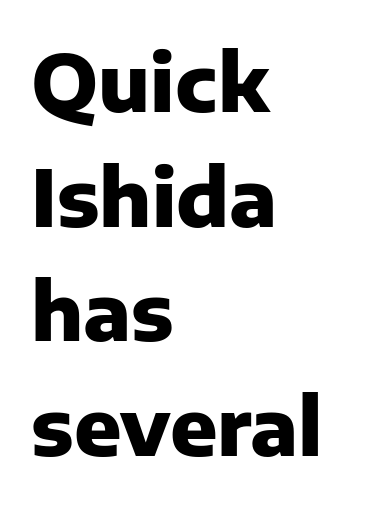
The image shows 78 px heavy sans-serif type, upright; set left-aligned, normal line spacing (1.47x), normal letter spacing, not underlined; low stroke contrast and a medium x-height.
